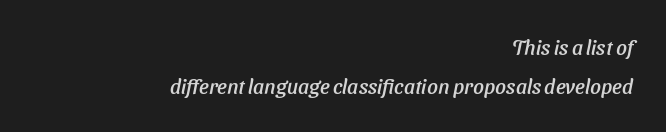
The image shows 21 px text type; set right-aligned, line spacing 1.87x, normal letter spacing, not underlined.
